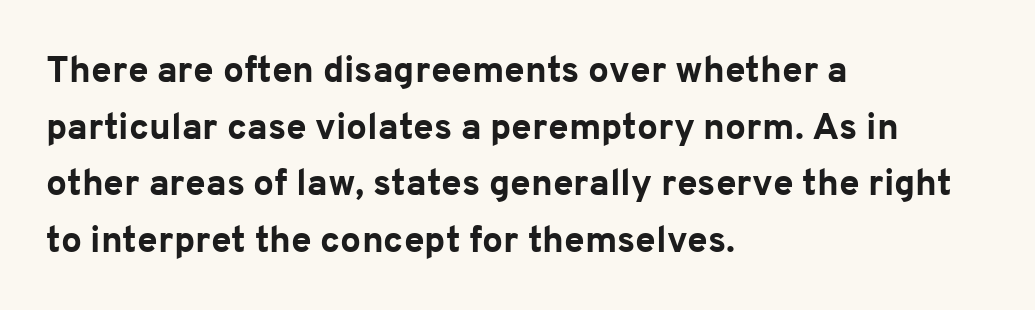
The image shows 37 px bold sans-serif type, upright; set left-aligned, normal line spacing (1.53x), normal letter spacing, not underlined; low stroke contrast and a medium x-height.
